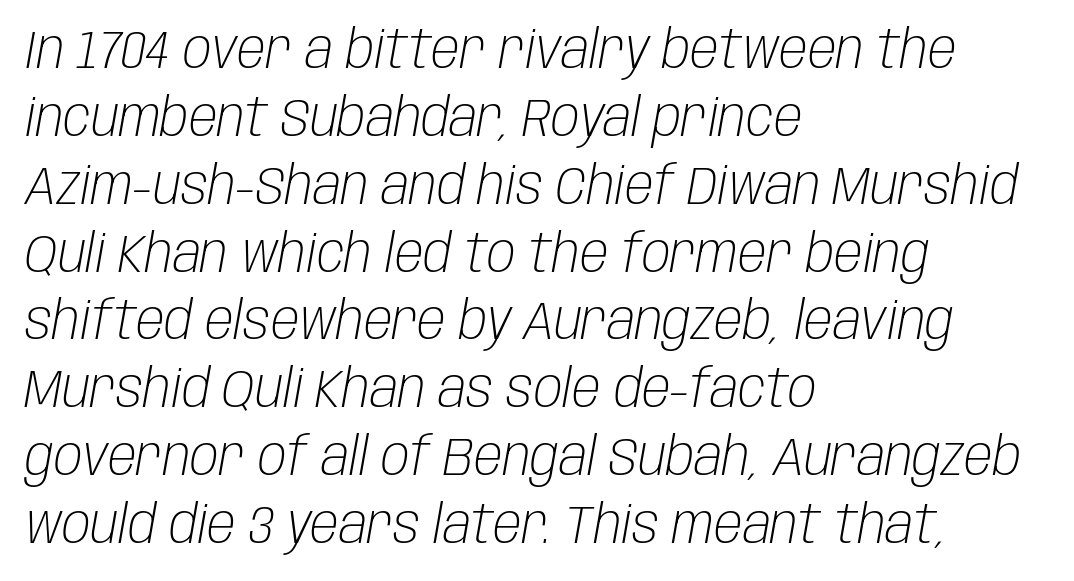
{"italic": "yes", "lean": "right", "slant_degrees": 10, "bold": "no", "weight": "light", "width": "condensed", "stroke_contrast": "low", "x_height": "large", "monospaced": "no", "underline": "no", "align": "left", "line_spacing": "normal", "line_spacing_ratio": 1.28, "letter_spacing": "normal", "letter_spacing_em": 0.0, "glyph_px": 53}
